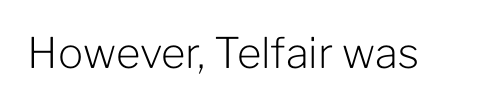
Q: Is the text bold? A: No.
Q: Is the text italic (slanted)? A: No, it is upright.
Q: Is the typeface a serif or a sans-serif typeface? A: Sans-serif.
Q: Is the text underlined? A: No.
Q: Is the spacing between letters normal or unusually wide? A: Normal.
Q: Width (condensed, normal, or wide)? A: Normal.
Q: Stroke contrast? A: Low.
Q: x-height? A: Medium.
Q: Monospaced? A: No.
